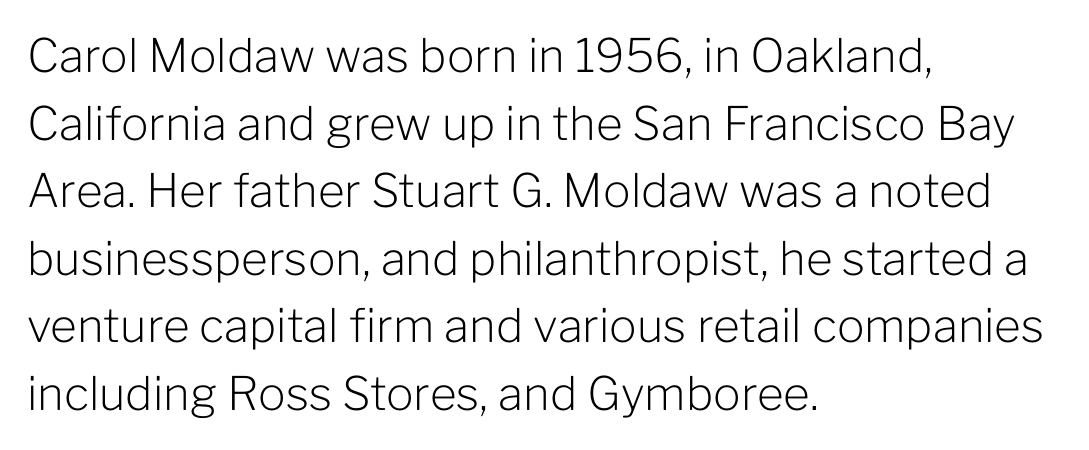
{"serif": "no", "italic": "no", "bold": "no", "weight": "light", "width": "normal", "stroke_contrast": "low", "x_height": "medium", "monospaced": "no", "underline": "no", "align": "left", "line_spacing": "normal", "line_spacing_ratio": 1.47, "letter_spacing": "normal", "letter_spacing_em": 0.0, "glyph_px": 46}
